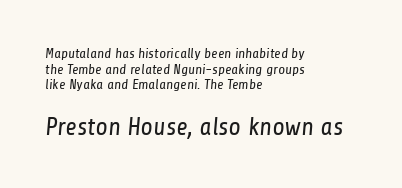
Q: Is the text bold? A: No.
Q: Is the text underlined? A: No.
Q: How is the paragraph aligned? A: Left-aligned.
Q: Is the spacing between letters normal or unusually wide? A: Normal.
Q: Is the spacing between lines tight, normal or loose? A: Tight.
Q: Which block of text is set in a larger size, the first (top) or the second (bottom)? A: The second (bottom) one.
